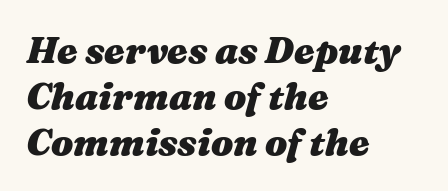
Descenders are the only things crossing below the line. The letters sit at their default tracking, neither squeezed nor spread. Where is the straight margin? On the left. The rendering applies a slant to the glyphs. The glyphs have the mass of a bold cut. Looks like regular typesetting: each glyph gets only the width it needs.
